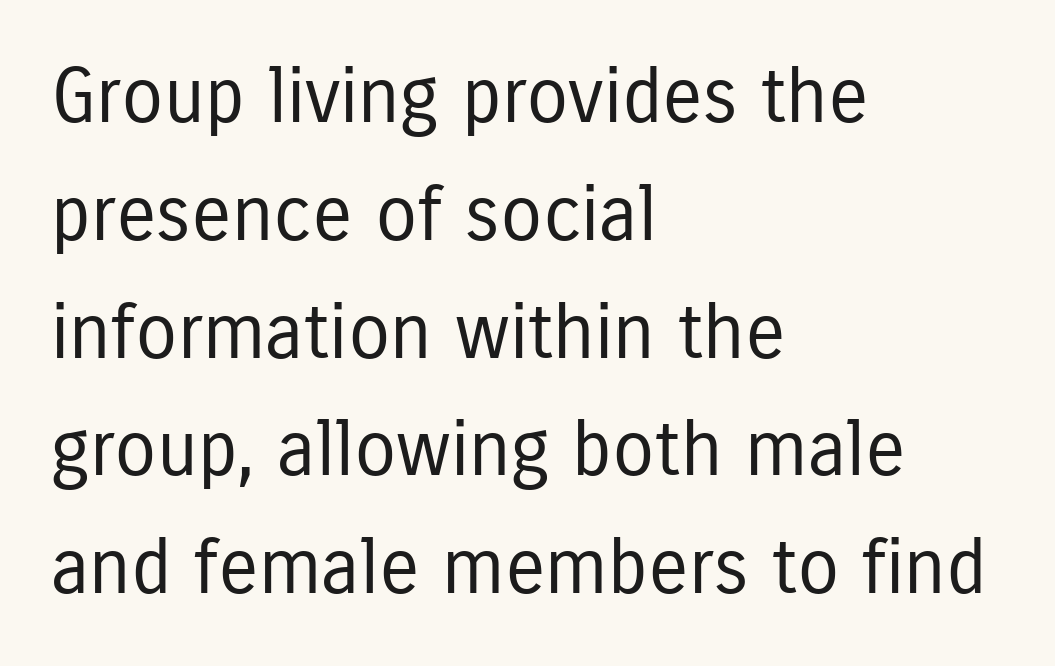
The image shows 76 px regular-weight, condensed sans-serif type, upright; set left-aligned, normal line spacing (1.55x), normal letter spacing, not underlined; low stroke contrast and a medium x-height.
